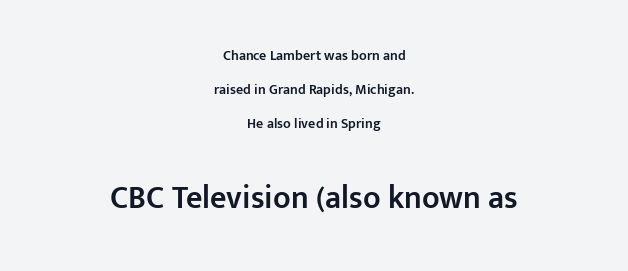
Q: Is the text bold? A: Semi-bold.
Q: Is the text italic (slanted)? A: No, it is upright.
Q: Is the typeface a serif or a sans-serif typeface? A: Sans-serif.
Q: Is the text underlined? A: No.
Q: How is the paragraph aligned? A: Centered.
Q: Is the spacing between letters normal or unusually wide? A: Normal.
Q: Is the spacing between lines tight, normal or loose? A: Loose.
Q: Which block of text is set in a larger size, the first (top) or the second (bottom)? A: The second (bottom) one.
Q: Width (condensed, normal, or wide)? A: Normal.
Q: Stroke contrast? A: Low.
Q: x-height? A: Medium.
Q: Monospaced? A: No.
